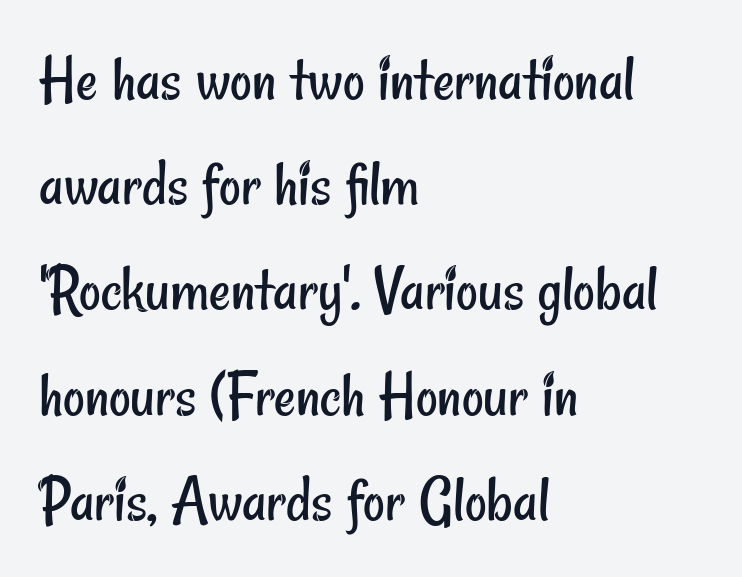
Q: Is the text bold? A: No.
Q: Is the typeface a serif or a sans-serif typeface? A: Sans-serif.
Q: Is the text underlined? A: No.
Q: How is the paragraph aligned? A: Left-aligned.
Q: Is the spacing between letters normal or unusually wide? A: Normal.
Q: Is the spacing between lines tight, normal or loose? A: Normal.
Q: Width (condensed, normal, or wide)? A: Condensed.
Q: Stroke contrast? A: Low.
Q: x-height? A: Small.
Q: Monospaced? A: No.
